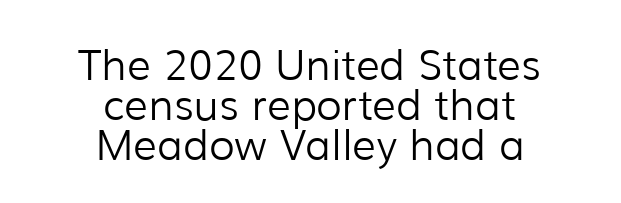
Q: Is the text bold? A: No.
Q: Is the text italic (slanted)? A: No, it is upright.
Q: Is the typeface a serif or a sans-serif typeface? A: Sans-serif.
Q: Is the text underlined? A: No.
Q: How is the paragraph aligned? A: Centered.
Q: Is the spacing between letters normal or unusually wide? A: Normal.
Q: Is the spacing between lines tight, normal or loose? A: Tight.
Q: Width (condensed, normal, or wide)? A: Normal.
Q: Stroke contrast? A: Low.
Q: x-height? A: Medium.
Q: Monospaced? A: No.
